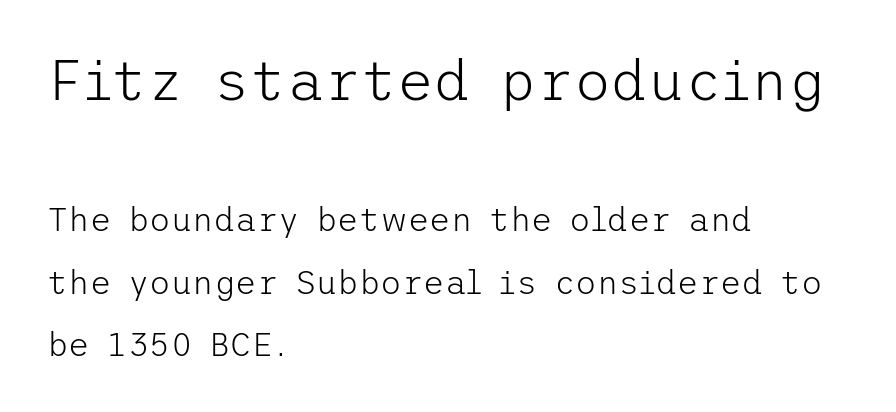
The image shows 57 px light sans-serif type, upright; set left-aligned, line spacing 1.89x, normal letter spacing, not underlined; the first (top) block is 1.73x larger; low stroke contrast and a medium x-height.
